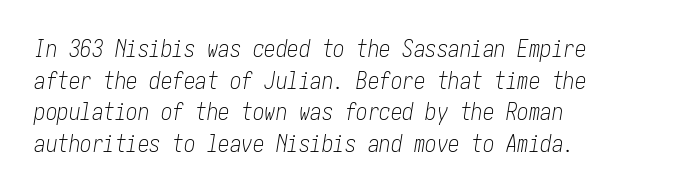
Q: Is the text bold? A: No.
Q: Is the text italic (slanted)? A: Yes, it leans right by about 10 degrees.
Q: Is the text underlined? A: No.
Q: How is the paragraph aligned? A: Left-aligned.
Q: Is the spacing between letters normal or unusually wide? A: Normal.
Q: Is the spacing between lines tight, normal or loose? A: Normal.
